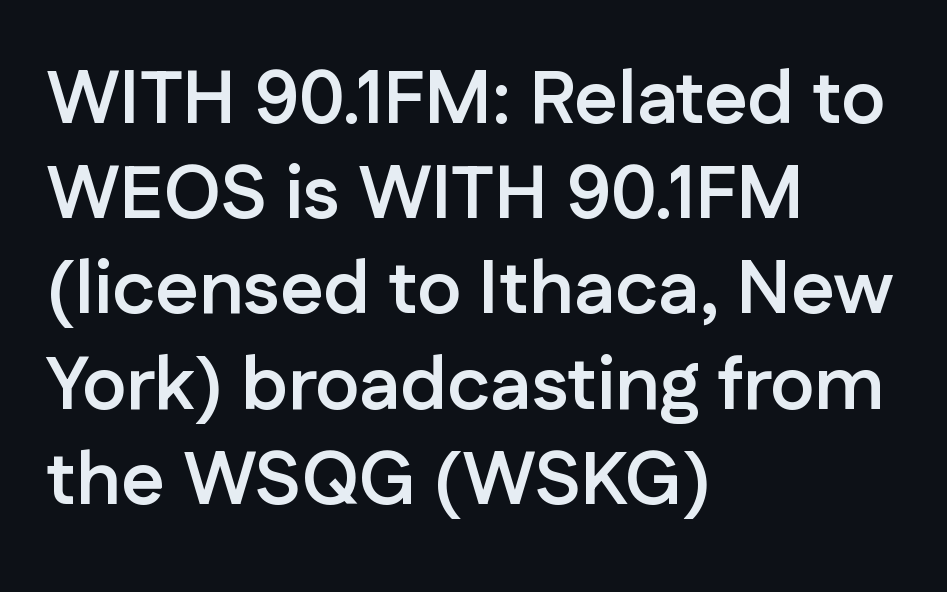
Q: Is the text bold? A: Yes.
Q: Is the text italic (slanted)? A: No, it is upright.
Q: Is the typeface a serif or a sans-serif typeface? A: Sans-serif.
Q: Is the text underlined? A: No.
Q: How is the paragraph aligned? A: Left-aligned.
Q: Is the spacing between letters normal or unusually wide? A: Normal.
Q: Is the spacing between lines tight, normal or loose? A: Normal.
Q: Width (condensed, normal, or wide)? A: Normal.
Q: Stroke contrast? A: Low.
Q: x-height? A: Medium.
Q: Monospaced? A: No.
